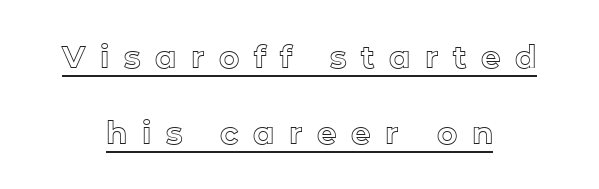
The image shows 31 px text type, upright; set centered, loose line spacing (2.44x), unusually wide letter spacing (+0.47 em), underlined; a medium x-height.
